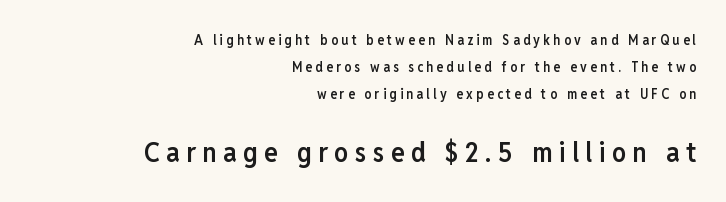
The image shows 28 px semibold, condensed sans-serif type, upright; set right-aligned, loose line spacing (1.92x), unusually wide letter spacing (+0.23 em), not underlined; the second (bottom) block is 2.0x larger; low stroke contrast and a medium x-height.
